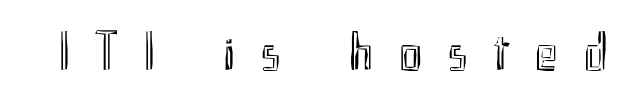
Check the space under the baseline: it is left empty. Someone cranked the tracking dial way up on this one. Each letter keeps its own natural width here, so spacing adapts to shape. The lettering stays uniformly vertical, giving the passage a roman look.
